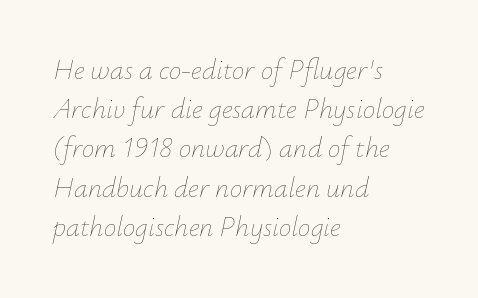
Q: Is the text bold? A: No.
Q: Is the text italic (slanted)? A: Yes, it leans right by about 12 degrees.
Q: Is the text underlined? A: No.
Q: How is the paragraph aligned? A: Left-aligned.
Q: Is the spacing between letters normal or unusually wide? A: Normal.
Q: Is the spacing between lines tight, normal or loose? A: Normal.
Q: Width (condensed, normal, or wide)? A: Normal.
Q: Stroke contrast? A: Low.
Q: x-height? A: Small.
Q: Monospaced? A: No.
